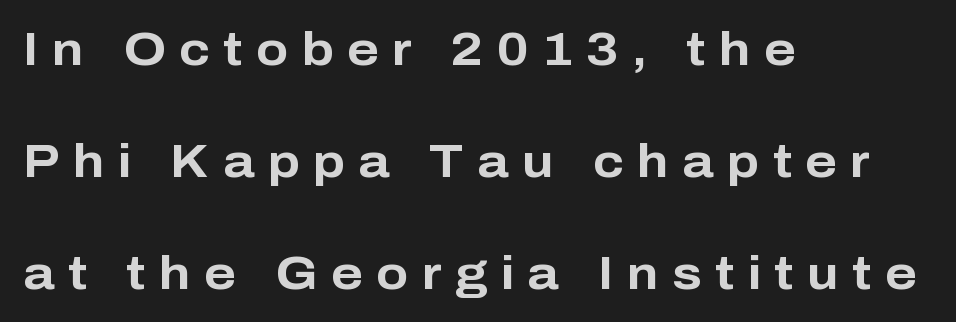
{"serif": "no", "italic": "no", "bold": "yes", "weight": "bold", "width": "normal", "stroke_contrast": "low", "x_height": "medium", "monospaced": "no", "underline": "no", "align": "left", "line_spacing": "loose", "line_spacing_ratio": 2.38, "letter_spacing": "wide", "letter_spacing_em": 0.29, "glyph_px": 47}
